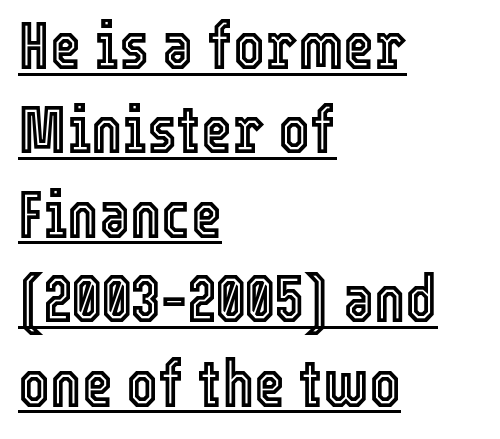
Q: Is the text italic (slanted)? A: No, it is upright.
Q: Is the text underlined? A: Yes.
Q: How is the paragraph aligned? A: Left-aligned.
Q: Is the spacing between letters normal or unusually wide? A: Normal.
Q: Is the spacing between lines tight, normal or loose? A: Normal.
Q: Width (condensed, normal, or wide)? A: Condensed.
Q: x-height? A: Medium.
Q: Monospaced? A: No.
